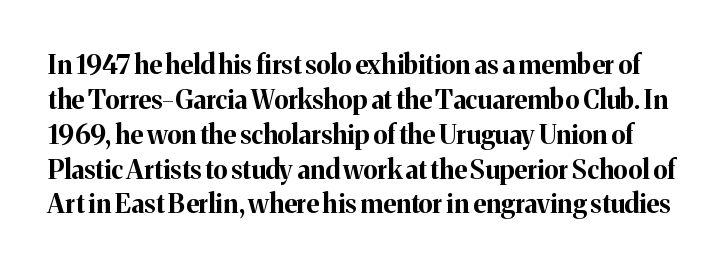
{"italic": "no", "bold": "yes", "underline": "no", "line_spacing": "normal", "line_spacing_ratio": 1.34, "letter_spacing": "normal", "letter_spacing_em": 0.0, "glyph_px": 26}
